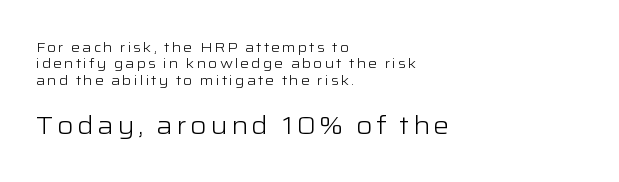
The image shows 25 px text type, upright; set left-aligned, line spacing 1.17x, not underlined; the second (bottom) block is 1.79x larger.
